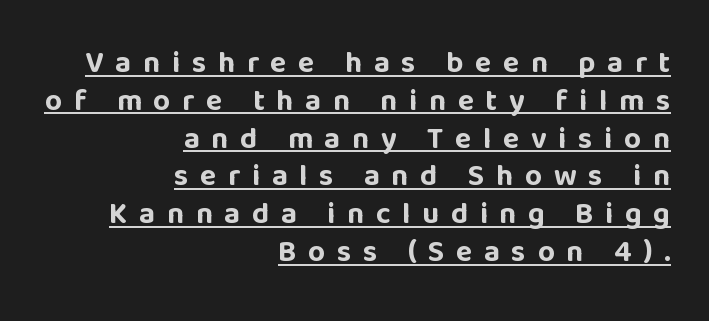
{"serif": "no", "italic": "no", "bold": "yes", "weight": "bold", "width": "normal", "stroke_contrast": "low", "x_height": "large", "monospaced": "no", "underline": "yes", "align": "right", "line_spacing": "normal", "line_spacing_ratio": 1.26, "letter_spacing": "wide", "letter_spacing_em": 0.39, "glyph_px": 30}
